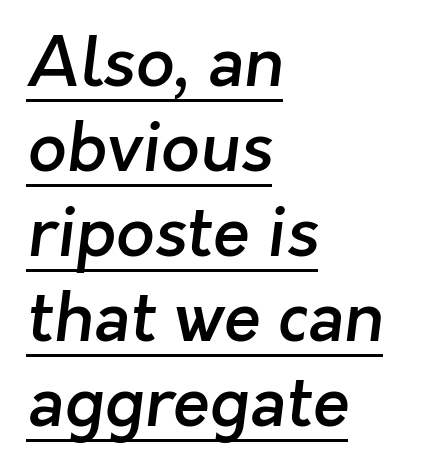
The image shows 68 px semibold sans-serif type; set left-aligned, normal line spacing (1.25x), normal letter spacing, underlined; low stroke contrast and a medium x-height.
